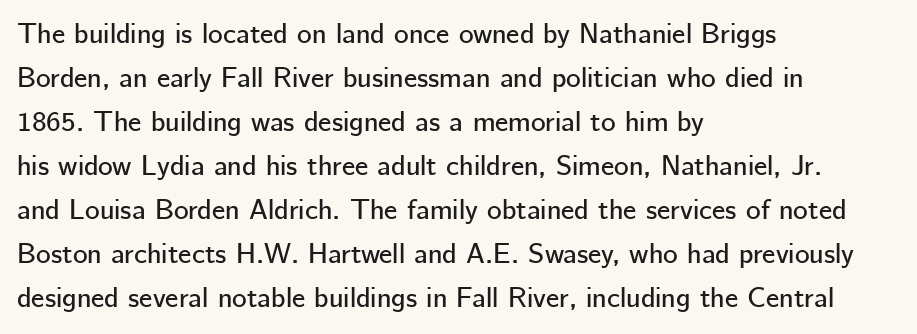
The image shows 28 px sans-serif type, upright; set left-aligned, normal line spacing (1.57x), normal letter spacing, not underlined; low stroke contrast and a medium x-height.
